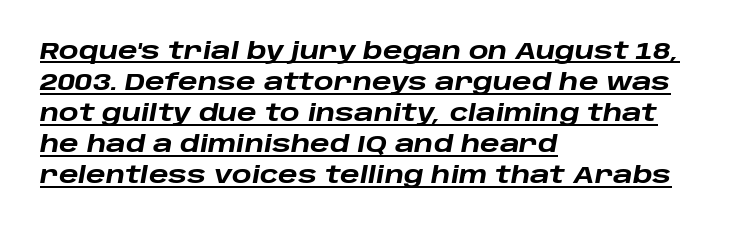
The image shows 23 px bold type, italic (leaning right); set left-aligned, normal line spacing (1.35x), normal letter spacing, underlined.
